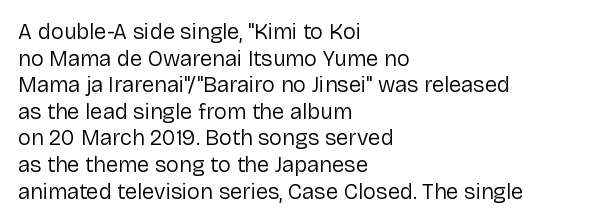
{"italic": "no", "bold": "no", "underline": "no", "align": "left", "line_spacing_ratio": 1.21, "letter_spacing": "normal", "letter_spacing_em": 0.0, "glyph_px": 22}
